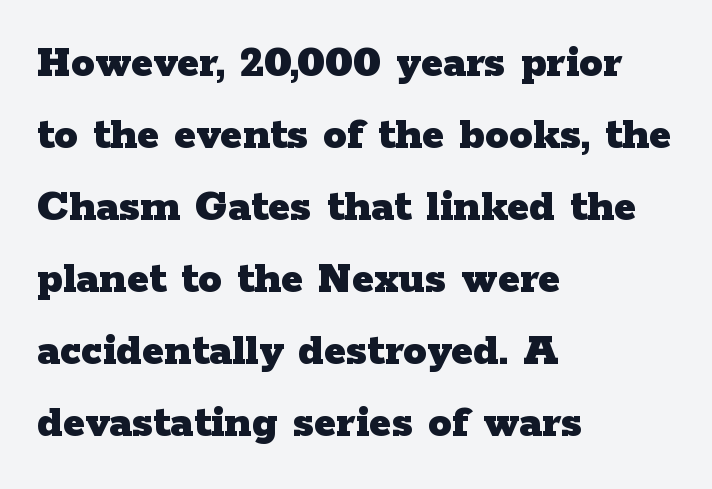
Q: Is the text bold? A: Yes.
Q: Is the text italic (slanted)? A: No, it is upright.
Q: Is the typeface a serif or a sans-serif typeface? A: Serif.
Q: Is the text underlined? A: No.
Q: How is the paragraph aligned? A: Left-aligned.
Q: Is the spacing between letters normal or unusually wide? A: Normal.
Q: Is the spacing between lines tight, normal or loose? A: Normal.
Q: Width (condensed, normal, or wide)? A: Wide.
Q: Stroke contrast? A: Low.
Q: x-height? A: Medium.
Q: Monospaced? A: No.
